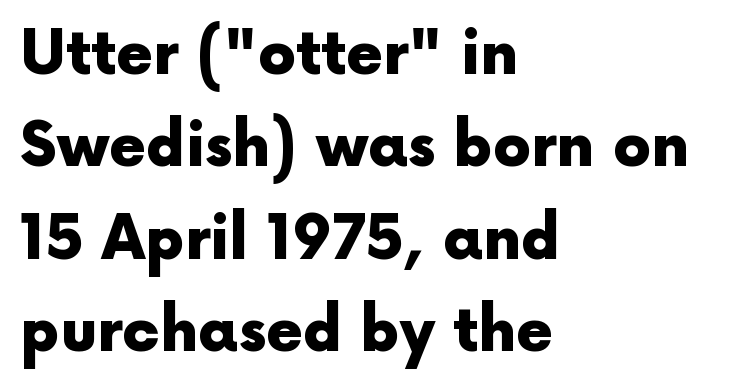
Q: Is the text bold? A: Yes.
Q: Is the text italic (slanted)? A: No, it is upright.
Q: Is the typeface a serif or a sans-serif typeface? A: Sans-serif.
Q: Is the text underlined? A: No.
Q: How is the paragraph aligned? A: Left-aligned.
Q: Is the spacing between letters normal or unusually wide? A: Normal.
Q: Is the spacing between lines tight, normal or loose? A: Normal.
Q: Width (condensed, normal, or wide)? A: Normal.
Q: x-height? A: Medium.
Q: Monospaced? A: No.
